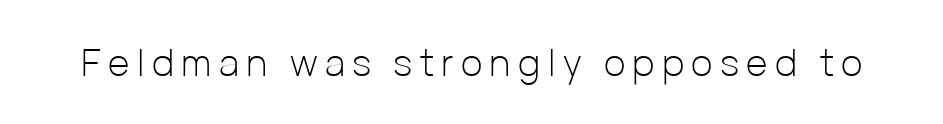
Tracking here is generous; glyphs stand well apart from one another. Stroke mass is kept to a normal reading level or below. Looks like regular typesetting: each glyph gets only the width it needs. The baseline area is clear.
